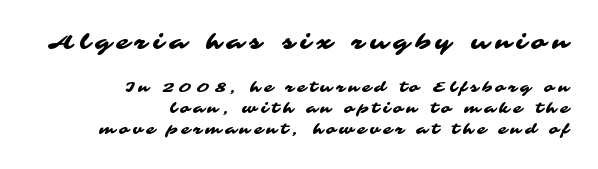
The image shows 21 px text type; set right-aligned, normal line spacing (1.52x), unusually wide letter spacing (+0.28 em), not underlined; the first (top) block is 1.5x larger.
